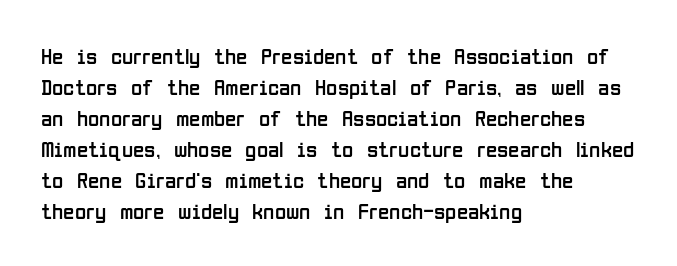
The image shows 23 px text type, upright; set left-aligned, normal line spacing (1.35x), normal letter spacing, not underlined.
